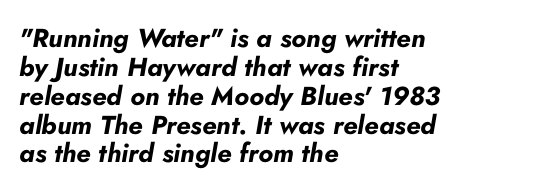
Q: Is the text bold? A: Yes.
Q: Is the text italic (slanted)? A: Yes, it leans right by about 10 degrees.
Q: Is the text underlined? A: No.
Q: How is the paragraph aligned? A: Left-aligned.
Q: Is the spacing between letters normal or unusually wide? A: Normal.
Q: Is the spacing between lines tight, normal or loose? A: Tight.
